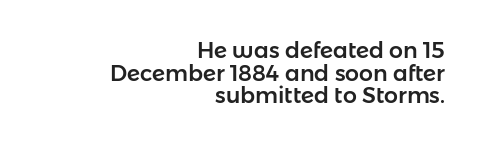
The image shows 22 px text type, upright; set right-aligned, tight line spacing (1.03x), normal letter spacing, not underlined.
